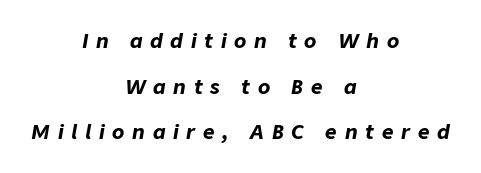
{"italic": "yes", "lean": "right", "slant_degrees": 9, "bold": "yes", "underline": "no", "align": "center", "line_spacing": "loose", "line_spacing_ratio": 2.28, "letter_spacing": "wide", "letter_spacing_em": 0.39, "glyph_px": 20}
